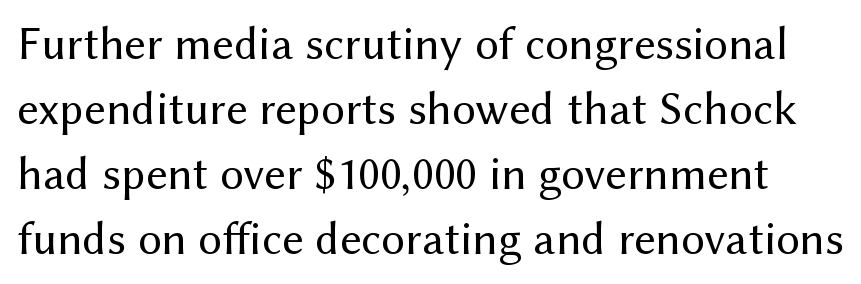
{"serif": "no", "italic": "no", "bold": "no", "weight": "regular", "width": "normal", "stroke_contrast": "medium", "x_height": "medium", "monospaced": "no", "underline": "no", "line_spacing": "normal", "line_spacing_ratio": 1.38, "letter_spacing": "normal", "letter_spacing_em": 0.0, "glyph_px": 47}
